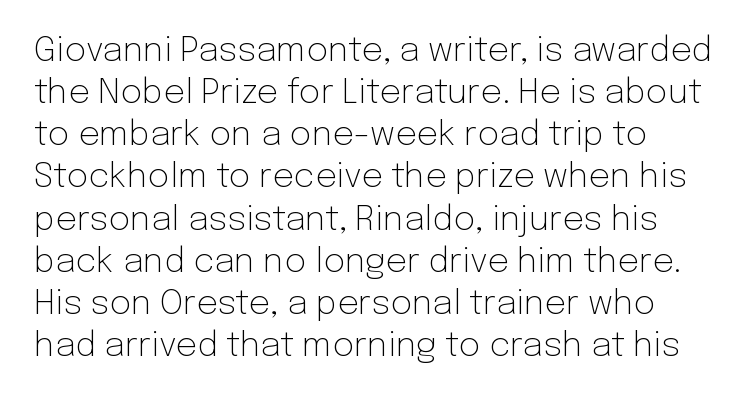
The setting favours the left margin, as ordinary paragraphs usually do. Glance below the letters and you will spot only blank space. A light-to-regular cut is what we see here. Default kerning and tracking; the words read as compact shapes. Spacing verdict: proportional, widths tailored to each character. The glyphs in this specimen are sans serif.
